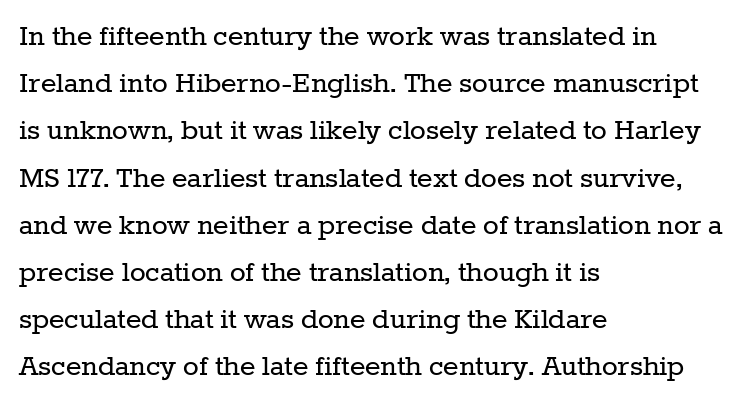
The image shows 33 px regular-weight serif type, upright; set left-aligned, normal line spacing (1.43x), normal letter spacing, not underlined; low stroke contrast and a medium x-height.
